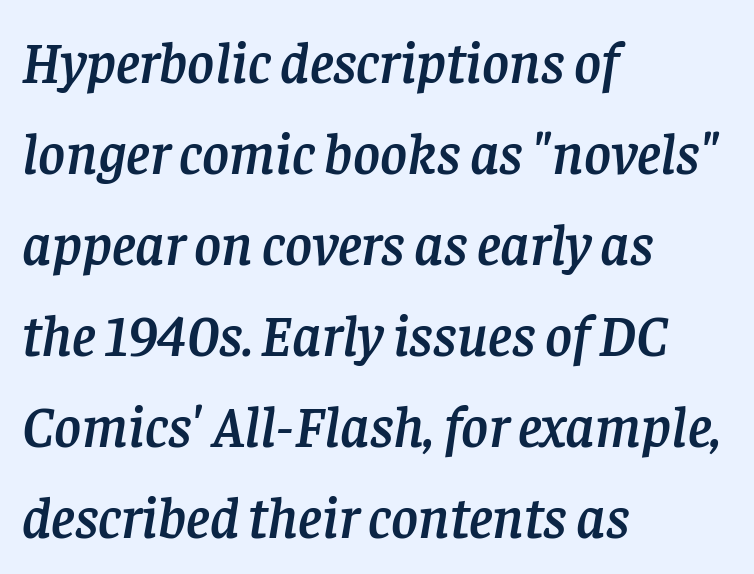
{"serif": "yes", "italic": "yes", "lean": "right", "slant_degrees": 8, "width": "normal", "stroke_contrast": "low", "x_height": "large", "monospaced": "no", "underline": "no", "align": "left", "line_spacing": "normal", "line_spacing_ratio": 1.57, "letter_spacing": "normal", "letter_spacing_em": 0.0, "glyph_px": 58}
